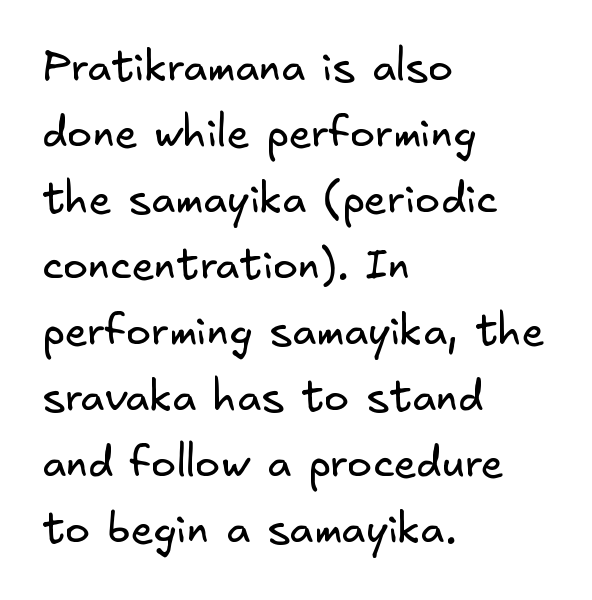
Q: Is the text bold? A: No.
Q: Is the typeface a serif or a sans-serif typeface? A: Sans-serif.
Q: Is the text underlined? A: No.
Q: How is the paragraph aligned? A: Left-aligned.
Q: Is the spacing between letters normal or unusually wide? A: Normal.
Q: Is the spacing between lines tight, normal or loose? A: Normal.
Q: Width (condensed, normal, or wide)? A: Normal.
Q: Stroke contrast? A: Low.
Q: x-height? A: Small.
